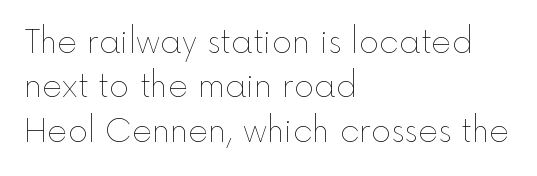
The image shows 31 px thin type, upright; set left-aligned, normal line spacing (1.43x), normal letter spacing, not underlined; a medium x-height.
